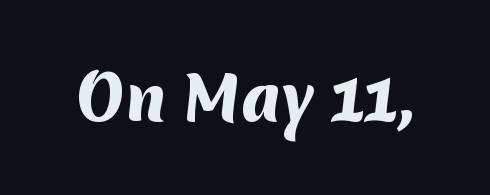
The letters advance in unequal steps, a hallmark of proportional type. A dark, heavy texture on the line: the type is bold. This rendering features lettering with no underline. Serifs: no, the terminals of the letterforms are clean. Default kerning and tracking; the words read as compact shapes.
